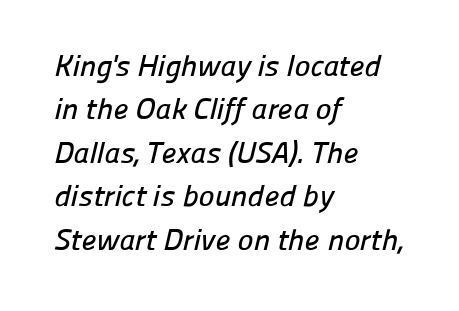
Q: Is the typeface a serif or a sans-serif typeface? A: Sans-serif.
Q: Is the text underlined? A: No.
Q: How is the paragraph aligned? A: Left-aligned.
Q: Is the spacing between letters normal or unusually wide? A: Normal.
Q: Is the spacing between lines tight, normal or loose? A: Normal.
Q: Width (condensed, normal, or wide)? A: Normal.
Q: Stroke contrast? A: Low.
Q: x-height? A: Medium.
Q: Monospaced? A: No.
